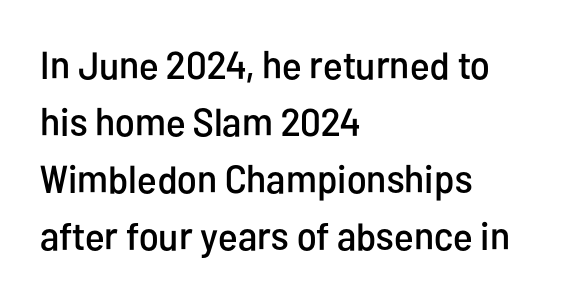
Q: Is the text italic (slanted)? A: No, it is upright.
Q: Is the typeface a serif or a sans-serif typeface? A: Sans-serif.
Q: Is the text underlined? A: No.
Q: How is the paragraph aligned? A: Left-aligned.
Q: Is the spacing between letters normal or unusually wide? A: Normal.
Q: Is the spacing between lines tight, normal or loose? A: Normal.
Q: Width (condensed, normal, or wide)? A: Condensed.
Q: Stroke contrast? A: Low.
Q: x-height? A: Medium.
Q: Monospaced? A: No.
